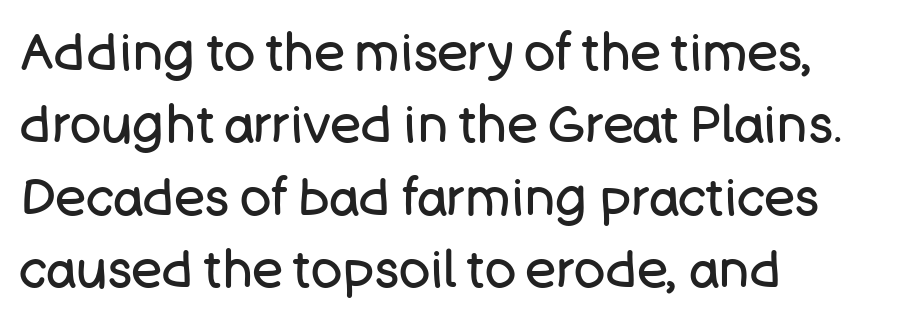
The image shows 52 px regular-weight sans-serif type, upright; set left-aligned, normal line spacing (1.39x), normal letter spacing, not underlined; low stroke contrast and a large x-height.
